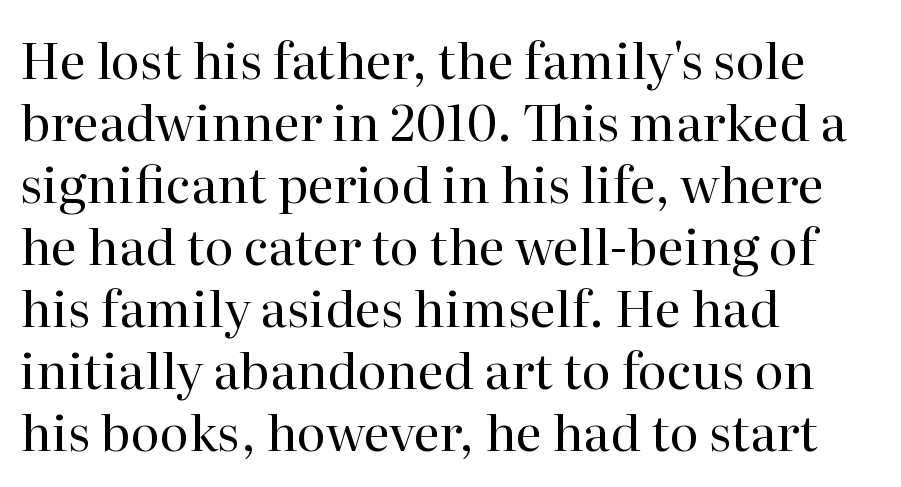
These lines are rendered in a variable-pitch font. Short and long lines alike share a common starting point at left. Glance below the letters and you will spot only blank space. Small tapered or slab feet sit at the stroke ends, so this counts as serif. This sample uses plain, unmodified letter spacing. Nope, not italic — everything's standing straight.
